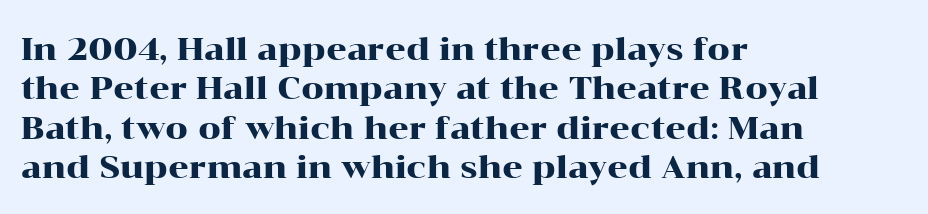
Q: Is the text italic (slanted)? A: No, it is upright.
Q: Is the typeface a serif or a sans-serif typeface? A: Serif.
Q: Is the text underlined? A: No.
Q: How is the paragraph aligned? A: Left-aligned.
Q: Is the spacing between letters normal or unusually wide? A: Normal.
Q: Width (condensed, normal, or wide)? A: Wide.
Q: Stroke contrast? A: High.
Q: x-height? A: Medium.
Q: Monospaced? A: No.
